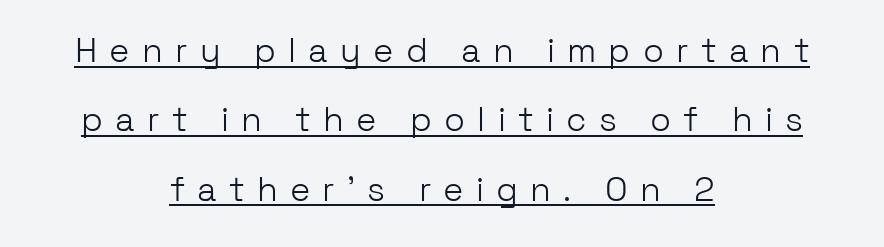
No extra ink here — the face is not bold. These lines have a slow, spaced-out rhythm from letter to letter. These lines stand farther apart than default settings would place them. Think of a printed novel: that variable character pitch is what you see here.
